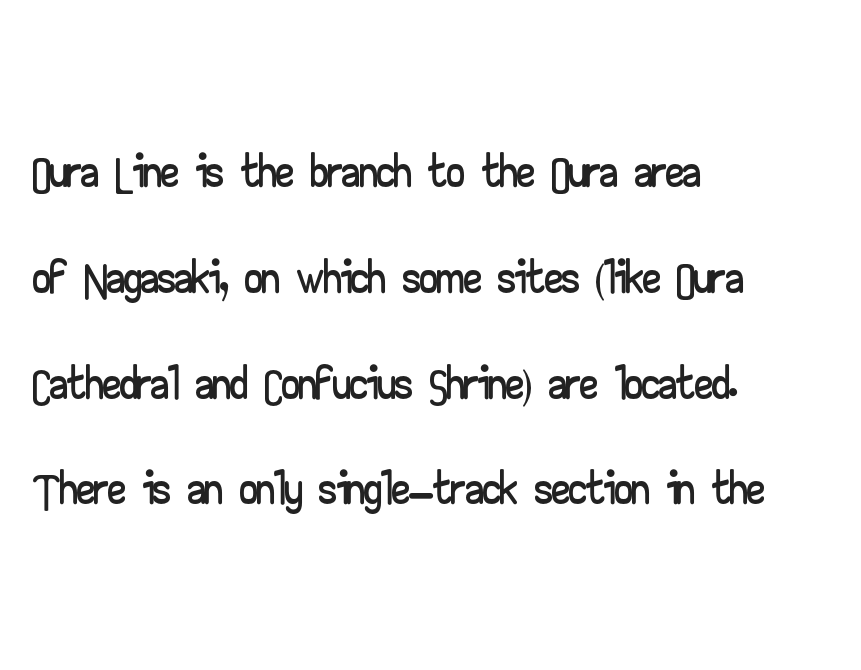
Q: Is the text italic (slanted)? A: No, it is upright.
Q: Is the typeface a serif or a sans-serif typeface? A: Sans-serif.
Q: Is the text underlined? A: No.
Q: How is the paragraph aligned? A: Left-aligned.
Q: Is the spacing between letters normal or unusually wide? A: Normal.
Q: Is the spacing between lines tight, normal or loose? A: Normal.
Q: Width (condensed, normal, or wide)? A: Wide.
Q: Stroke contrast? A: Low.
Q: x-height? A: Small.
Q: Monospaced? A: No.
